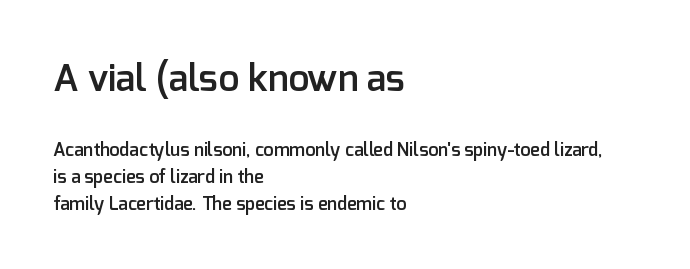
Do the characters align in a grid? No, the font is proportional. Quick note: interline space is typical. The sample has been set in demibold, a notch under bold. The designer gave the opening block more size than the closing block.
